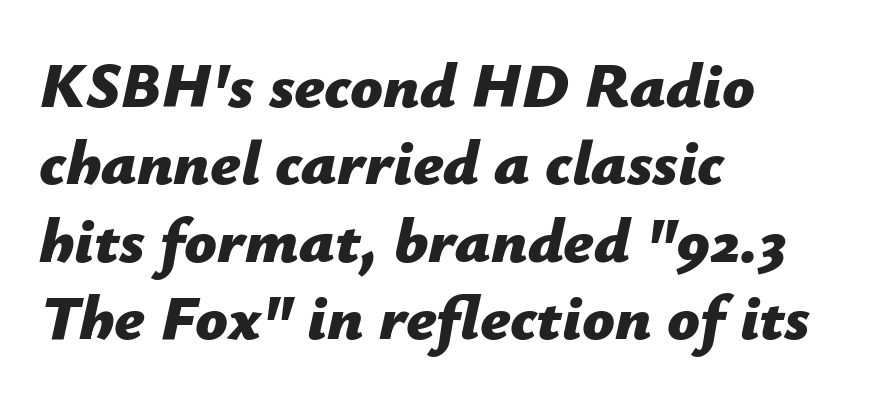
Does the weight exceed regular? Yes, all the way to bold. Designer's note — italics engaged. These lines are rendered in a variable-pitch font. Teacher's note: observe the even left margin — that is flush-left alignment. Honestly, there is no underline to notice here at all.
